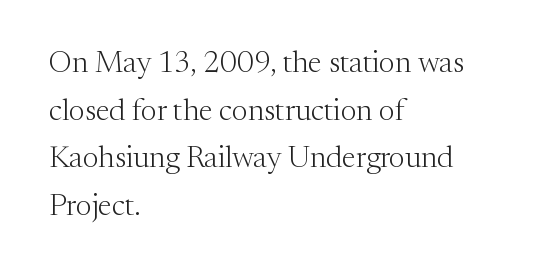
The image shows 30 px light serif type, upright; set left-aligned, normal line spacing (1.59x), normal letter spacing, not underlined; medium stroke contrast and a medium x-height.
